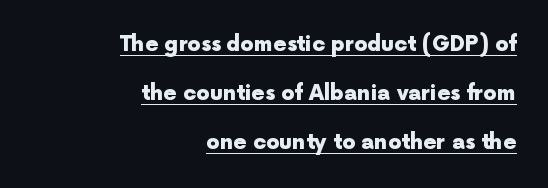
Q: Is the text bold? A: Yes.
Q: Is the text italic (slanted)? A: No, it is upright.
Q: Is the text underlined? A: Yes.
Q: How is the paragraph aligned? A: Right-aligned.
Q: Is the spacing between letters normal or unusually wide? A: Normal.
Q: Is the spacing between lines tight, normal or loose? A: Loose.
